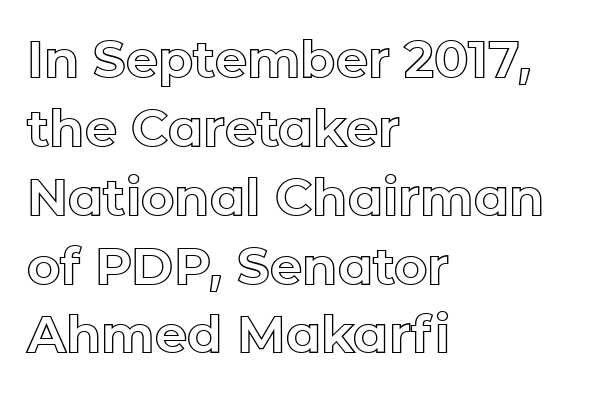
{"italic": "no", "width": "normal", "x_height": "medium", "monospaced": "no", "underline": "no", "align": "left", "line_spacing": "normal", "line_spacing_ratio": 1.35, "letter_spacing": "normal", "letter_spacing_em": 0.0, "glyph_px": 51}
